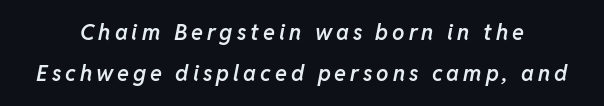
Style check: oblique. Stems and bowls a touch heavier than normal — semibold. Rule under the text: the space is simply empty.
